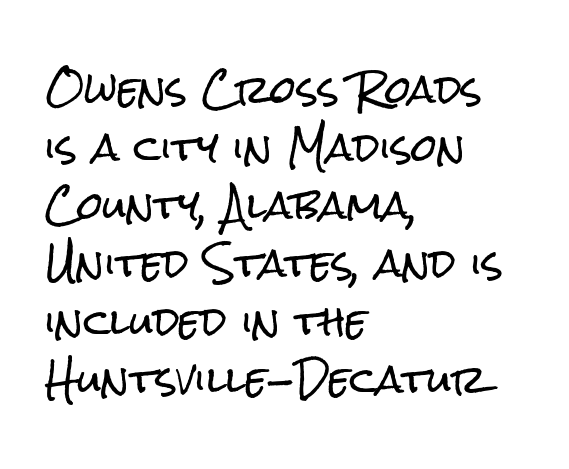
Students, note that the glyphs here touch the page at normal intervals. Varying glyph widths throughout — classic text-font behaviour. The specimen reads as upright at a glance. The rendering anchors every line to the left-hand side.
